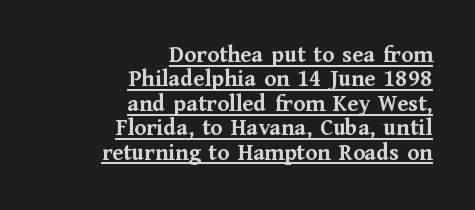
The image shows 24 px bold type, upright; set right-aligned, tight line spacing (1.02x), normal letter spacing, underlined.
